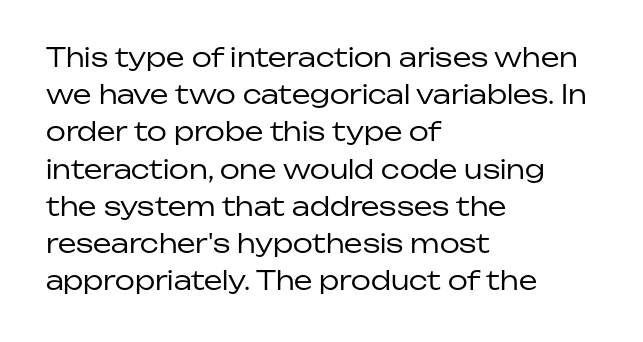
The rendering anchors every line to the left-hand side. A clean baseline with only descenders dipping below it. No chunkiness to these letters — they're not bold. Leading matches the norm, producing a regular column. Ascenders rise straight up at ninety degrees. Nobody touched the tracking dial on this one.
